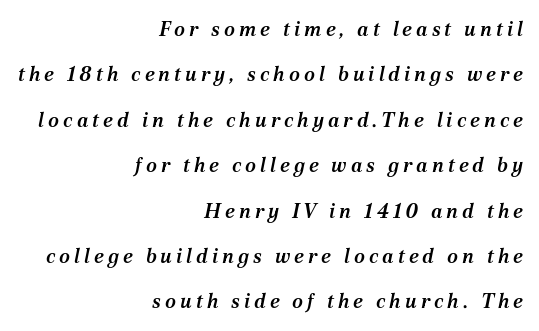
{"italic": "yes", "lean": "right", "slant_degrees": 12, "bold": "semi", "underline": "no", "align": "right", "line_spacing": "loose", "line_spacing_ratio": 2.27, "letter_spacing": "wide", "letter_spacing_em": 0.2, "glyph_px": 20}
